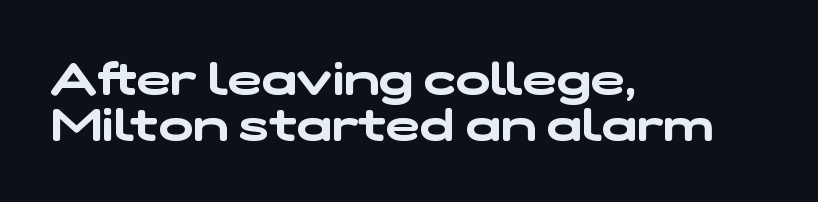
The image shows 46 px wide sans-serif type; set left-aligned, tight line spacing (0.99x), normal letter spacing, not underlined; low stroke contrast and a medium x-height.
